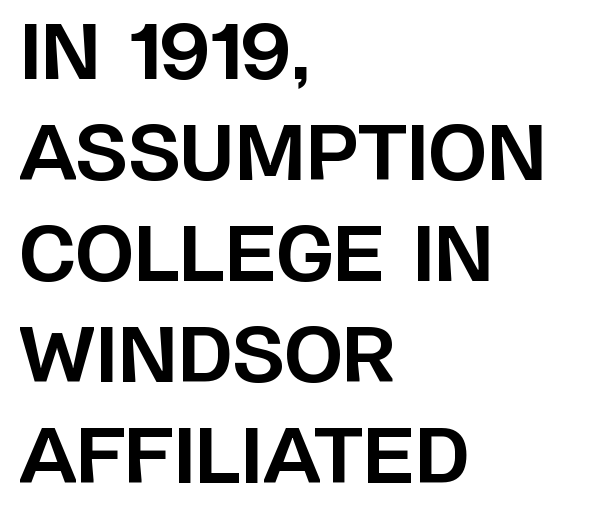
Q: Is the text bold? A: Yes.
Q: Is the text italic (slanted)? A: No, it is upright.
Q: Is the typeface a serif or a sans-serif typeface? A: Sans-serif.
Q: Is the text underlined? A: No.
Q: How is the paragraph aligned? A: Left-aligned.
Q: Is the spacing between letters normal or unusually wide? A: Normal.
Q: Is the spacing between lines tight, normal or loose? A: Normal.
Q: Width (condensed, normal, or wide)? A: Normal.
Q: Stroke contrast? A: Low.
Q: x-height? A: Large.
Q: Monospaced? A: No.
